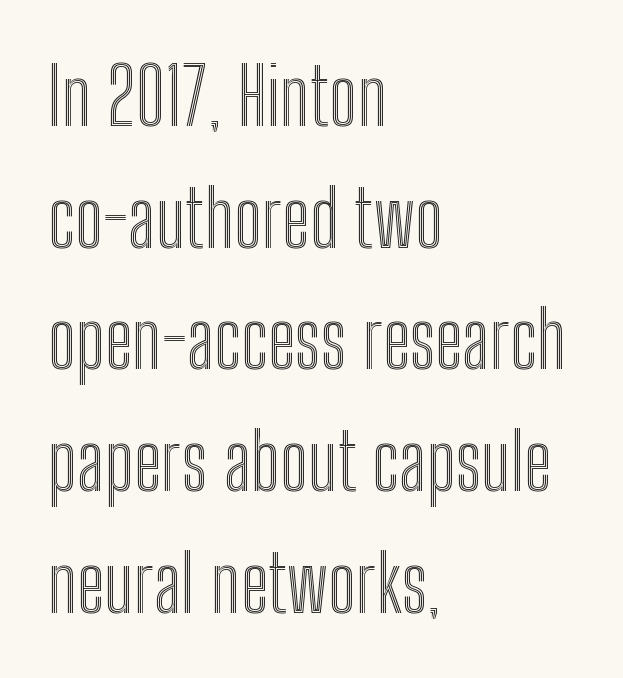
Q: Is the text italic (slanted)? A: No, it is upright.
Q: Is the text underlined? A: No.
Q: How is the paragraph aligned? A: Left-aligned.
Q: Is the spacing between letters normal or unusually wide? A: Normal.
Q: Is the spacing between lines tight, normal or loose? A: Normal.
Q: Width (condensed, normal, or wide)? A: Condensed.
Q: x-height? A: Medium.
Q: Monospaced? A: No.
